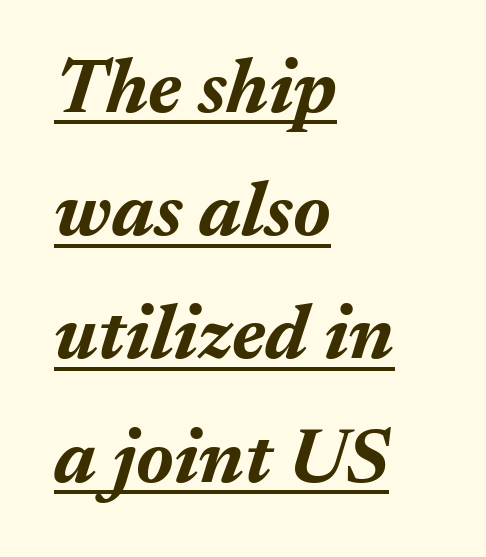
The rendering uses natural spacing where letterforms have individual widths. Strong, thick strokes mark this as bold type. If you drew a line through each stem, it would be angled. Students, observe the line beneath the letters — that is underlining. Normally led — the rows are evenly, conventionally spaced.
